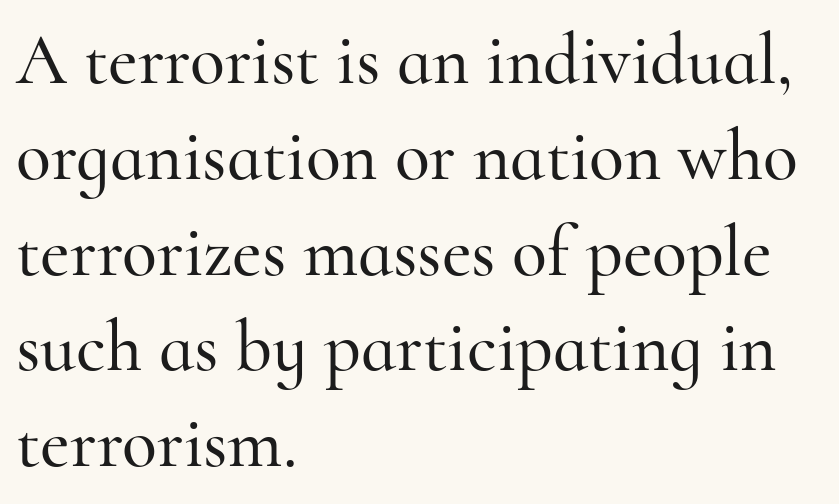
The image shows 72 px serif type, upright; set left-aligned, normal line spacing (1.33x), normal letter spacing, not underlined; high stroke contrast and a small x-height.
